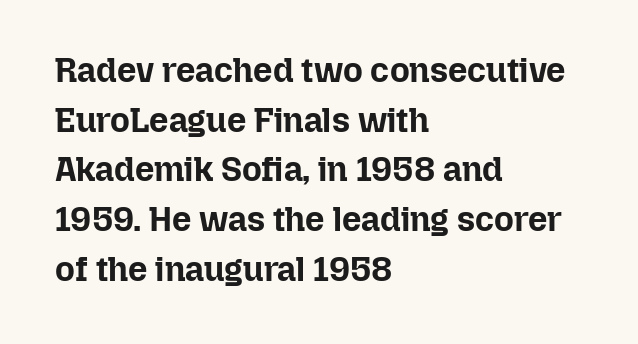
Q: Is the text bold? A: Yes.
Q: Is the text italic (slanted)? A: No, it is upright.
Q: Is the text underlined? A: No.
Q: How is the paragraph aligned? A: Left-aligned.
Q: Is the spacing between letters normal or unusually wide? A: Normal.
Q: Is the spacing between lines tight, normal or loose? A: Normal.
Q: Width (condensed, normal, or wide)? A: Normal.
Q: Stroke contrast? A: Low.
Q: x-height? A: Medium.
Q: Monospaced? A: No.
